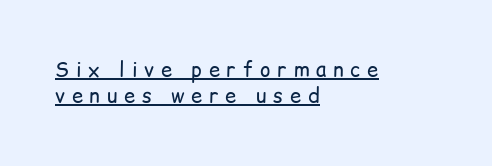
The letters are spread apart with noticeably loose tracking. All the whitespace from short lines collects on the right. Baseline-to-baseline distance is the conventional proportion of letter height. The strokes are not fattened; the text isn't bold. Notice how a bar underscores the lettering throughout.
